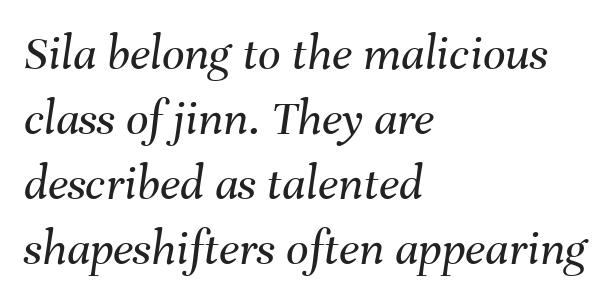
{"italic": "yes", "lean": "right", "slant_degrees": 8, "bold": "no", "weight": "regular", "width": "normal", "stroke_contrast": "medium", "x_height": "medium", "monospaced": "no", "underline": "no", "align": "left", "line_spacing": "normal", "line_spacing_ratio": 1.3, "letter_spacing": "normal", "letter_spacing_em": 0.0, "glyph_px": 50}
